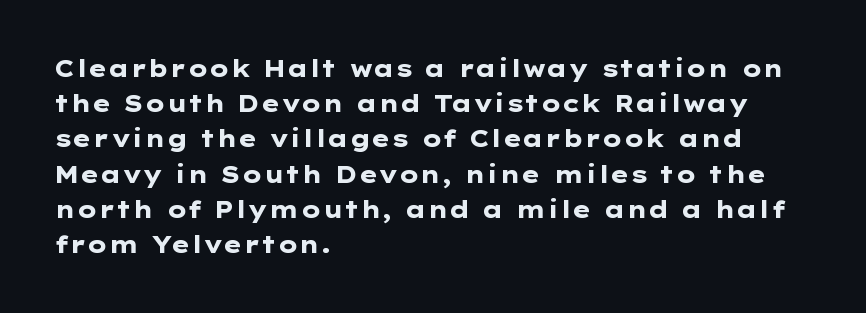
{"italic": "no", "bold": "yes", "underline": "no", "align": "left", "line_spacing": "normal", "line_spacing_ratio": 1.53, "letter_spacing": "normal", "letter_spacing_em": 0.0, "glyph_px": 23}
